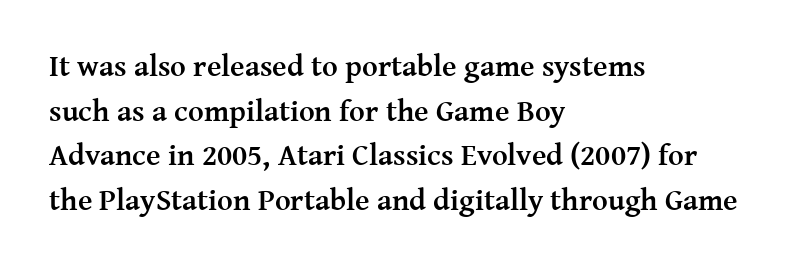
{"serif": "yes", "italic": "no", "bold": "yes", "weight": "semibold", "width": "normal", "stroke_contrast": "medium", "x_height": "medium", "monospaced": "no", "underline": "no", "align": "left", "line_spacing": "normal", "line_spacing_ratio": 1.49, "letter_spacing": "normal", "letter_spacing_em": 0.0, "glyph_px": 30}
